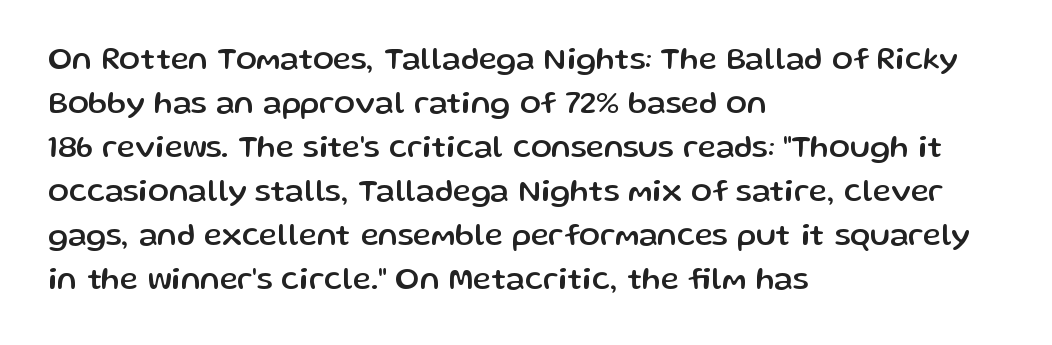
The space directly below the letters is spotless. Line beginnings align vertically; line endings do not. To sum up the face: it is a sans, with no serifs. Each letter keeps its own natural width here, so spacing adapts to shape. Does the leading feel generous? No, just average.
